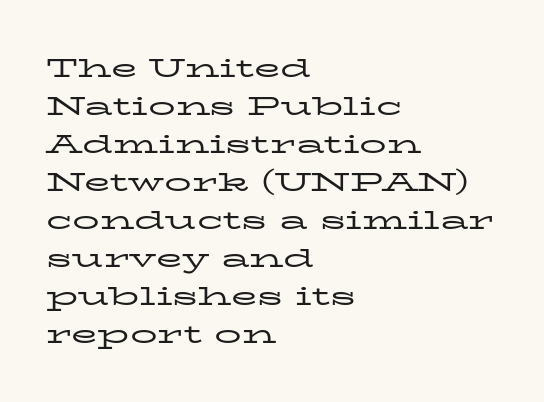
Q: Is the text bold? A: No.
Q: Is the text italic (slanted)? A: No, it is upright.
Q: Is the text underlined? A: No.
Q: How is the paragraph aligned? A: Left-aligned.
Q: Is the spacing between letters normal or unusually wide? A: Normal.
Q: Is the spacing between lines tight, normal or loose? A: Normal.
